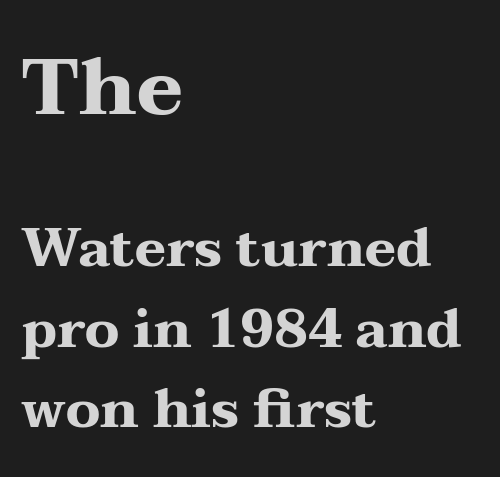
The image shows 79 px heavy, wide serif type, upright; set left-aligned, normal line spacing (1.51x), normal letter spacing, not underlined; the first (top) block is 1.49x larger; medium stroke contrast and a medium x-height.
